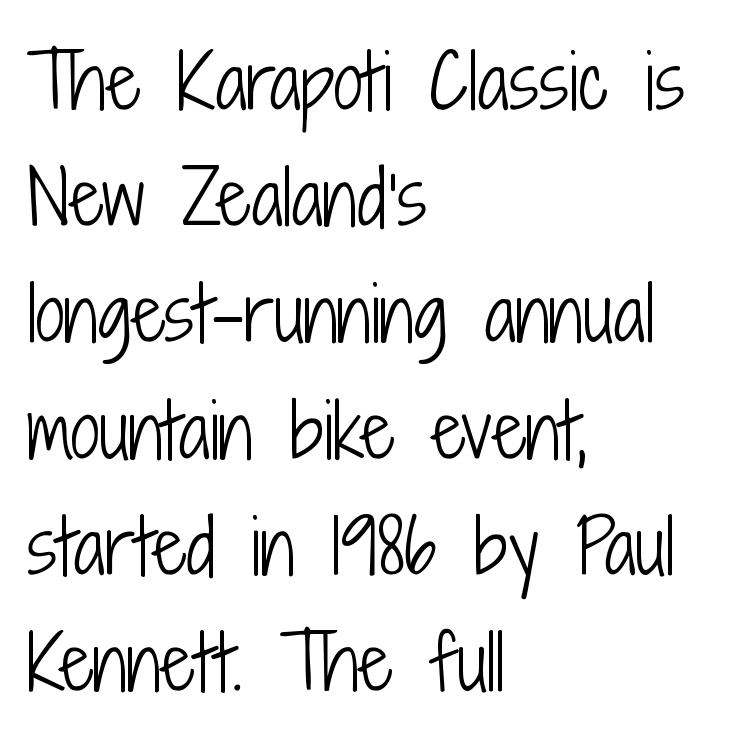
Q: Is the text bold? A: No.
Q: Is the text italic (slanted)? A: No, it is upright.
Q: Is the typeface a serif or a sans-serif typeface? A: Sans-serif.
Q: Is the text underlined? A: No.
Q: How is the paragraph aligned? A: Left-aligned.
Q: Is the spacing between letters normal or unusually wide? A: Normal.
Q: Is the spacing between lines tight, normal or loose? A: Normal.
Q: Width (condensed, normal, or wide)? A: Condensed.
Q: Stroke contrast? A: Low.
Q: x-height? A: Medium.
Q: Monospaced? A: No.
